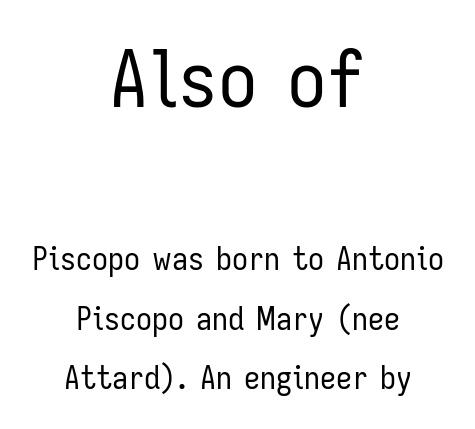
{"serif": "no", "italic": "no", "bold": "no", "weight": "regular", "width": "condensed", "stroke_contrast": "low", "x_height": "medium", "monospaced": "no", "underline": "no", "align": "center", "line_spacing_ratio": 1.85, "letter_spacing": "normal", "letter_spacing_em": 0.0, "larger_block": "first", "size_ratio": 2.47, "glyph_px": 79}
